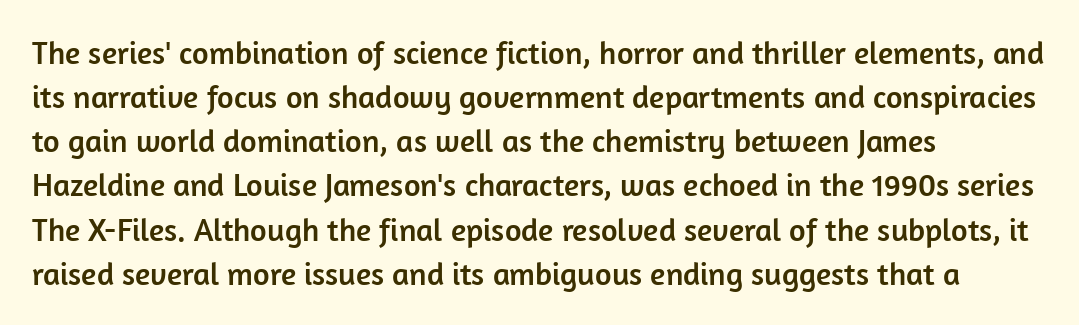
The image shows 32 px sans-serif type, upright; set left-aligned, normal line spacing (1.38x), normal letter spacing, not underlined; low stroke contrast and a medium x-height.
